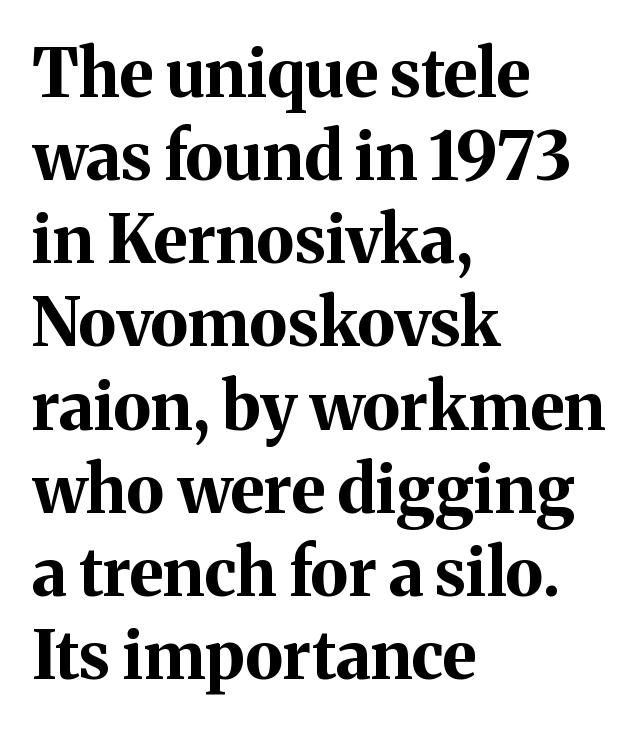
The image shows 66 px bold serif type, upright; set left-aligned, normal line spacing (1.26x), normal letter spacing, not underlined; medium stroke contrast and a medium x-height.
